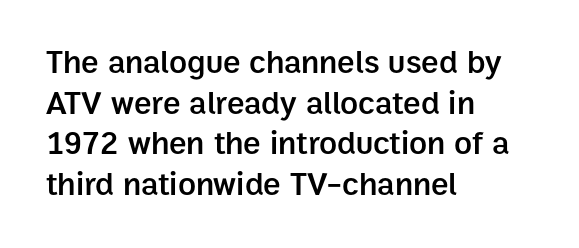
Beneath every word, the page is bare. No italicization has been applied; the sample stays upright. Semibold letterforms, between regular and bold. Alignment: flush left.
